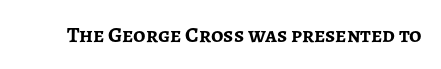
The image shows 22 px bold type, upright; set normal letter spacing, not underlined.
